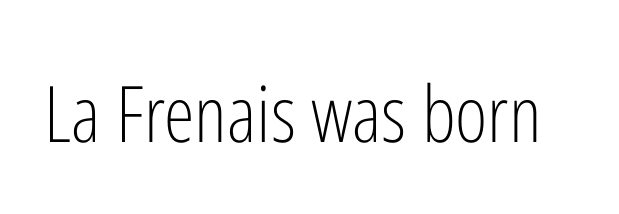
{"serif": "no", "italic": "no", "bold": "no", "weight": "light", "width": "condensed", "stroke_contrast": "low", "x_height": "medium", "monospaced": "no", "underline": "no", "letter_spacing": "normal", "letter_spacing_em": 0.0, "glyph_px": 78}
